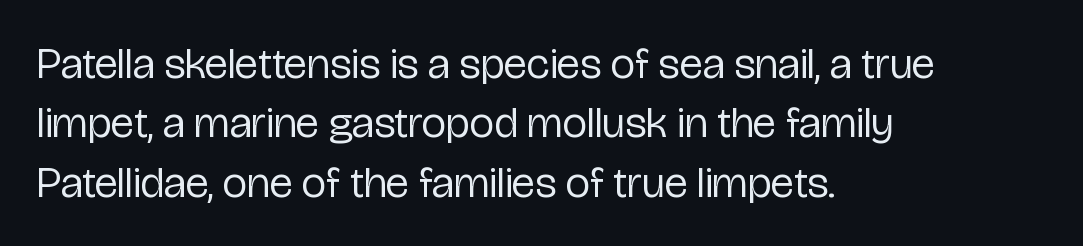
A light-to-regular cut is what we see here. Here the designer chose a conventional face with non-uniform glyph widths. The paragraph has a hard left edge and a soft right edge. You could call the tracking neutral — neither tight nor loose. Underline: absent.
